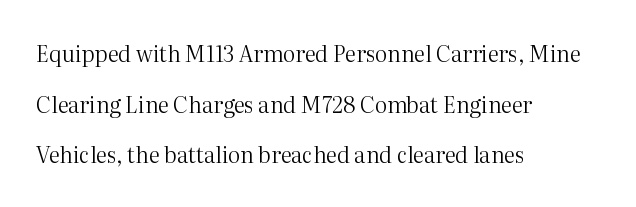
{"italic": "no", "bold": "no", "underline": "no", "align": "left", "line_spacing": "loose", "line_spacing_ratio": 2.3, "letter_spacing": "normal", "letter_spacing_em": 0.0, "glyph_px": 22}
